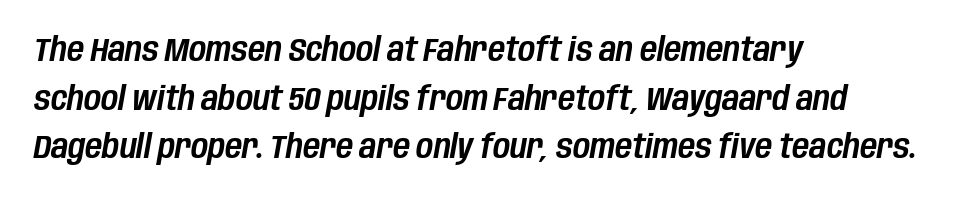
{"italic": "yes", "lean": "right", "slant_degrees": 10, "width": "condensed", "stroke_contrast": "low", "x_height": "large", "monospaced": "no", "underline": "no", "align": "left", "line_spacing": "normal", "line_spacing_ratio": 1.47, "letter_spacing": "normal", "letter_spacing_em": 0.0, "glyph_px": 33}
